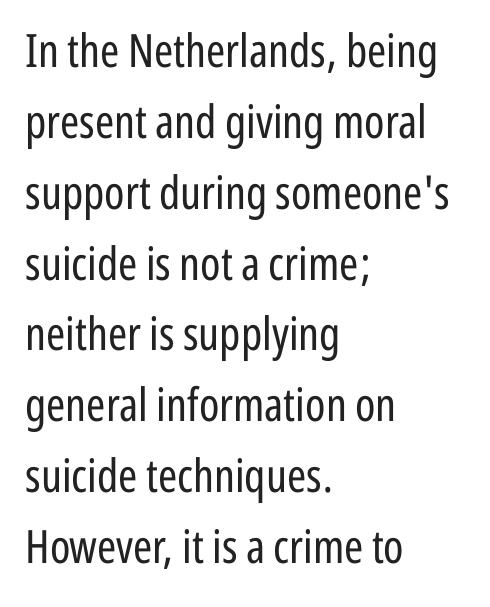
Q: Is the text bold? A: No.
Q: Is the text italic (slanted)? A: No, it is upright.
Q: Is the typeface a serif or a sans-serif typeface? A: Sans-serif.
Q: Is the text underlined? A: No.
Q: How is the paragraph aligned? A: Left-aligned.
Q: Is the spacing between letters normal or unusually wide? A: Normal.
Q: Is the spacing between lines tight, normal or loose? A: Normal.
Q: Width (condensed, normal, or wide)? A: Condensed.
Q: Stroke contrast? A: Low.
Q: x-height? A: Medium.
Q: Monospaced? A: No.
